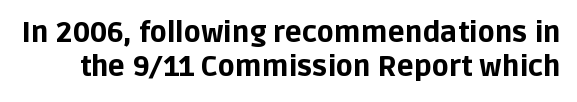
The image shows 28 px bold sans-serif type, upright; set line spacing 1.23x, normal letter spacing, not underlined; low stroke contrast and a large x-height.
